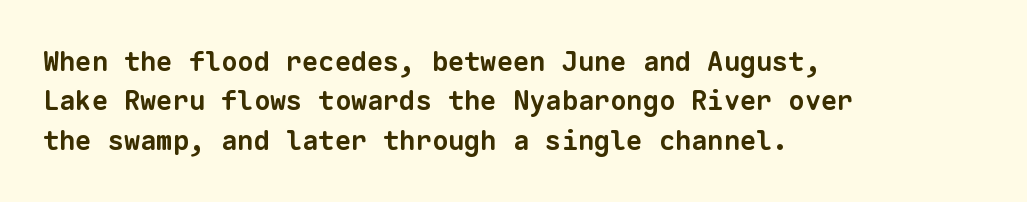
{"bold": "yes", "underline": "no", "align": "left", "line_spacing": "normal", "line_spacing_ratio": 1.46, "letter_spacing": "normal", "letter_spacing_em": 0.0, "glyph_px": 27}
